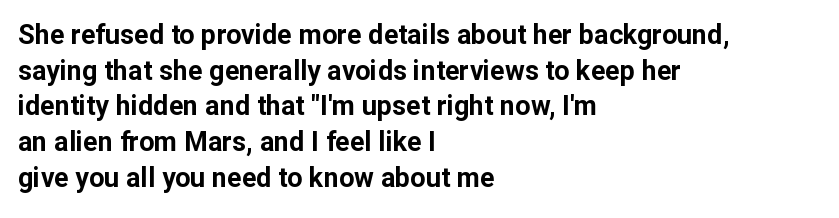
The image shows 27 px bold type, upright; set left-aligned, normal line spacing (1.32x), normal letter spacing, not underlined.
